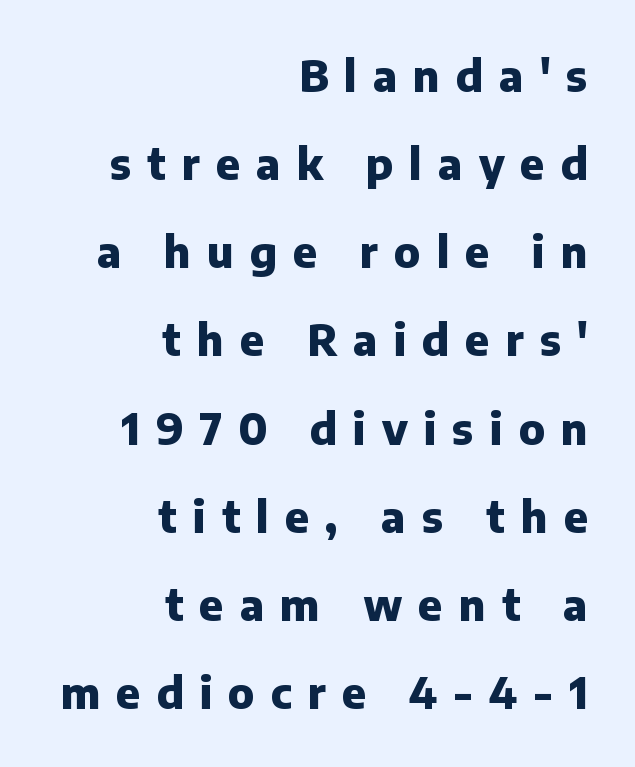
Q: Is the text bold? A: Yes.
Q: Is the text italic (slanted)? A: No, it is upright.
Q: Is the typeface a serif or a sans-serif typeface? A: Sans-serif.
Q: Is the text underlined? A: No.
Q: How is the paragraph aligned? A: Right-aligned.
Q: Is the spacing between letters normal or unusually wide? A: Unusually wide.
Q: Is the spacing between lines tight, normal or loose? A: Loose.
Q: Width (condensed, normal, or wide)? A: Normal.
Q: Stroke contrast? A: Low.
Q: x-height? A: Medium.
Q: Monospaced? A: No.
